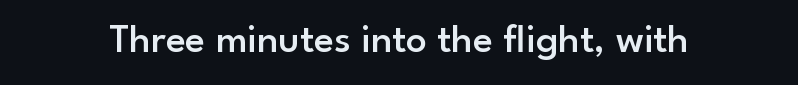
{"serif": "no", "italic": "no", "bold": "semi", "weight": "semibold", "width": "normal", "stroke_contrast": "low", "x_height": "small", "monospaced": "no", "underline": "no", "letter_spacing": "normal", "letter_spacing_em": 0.0, "glyph_px": 41}
